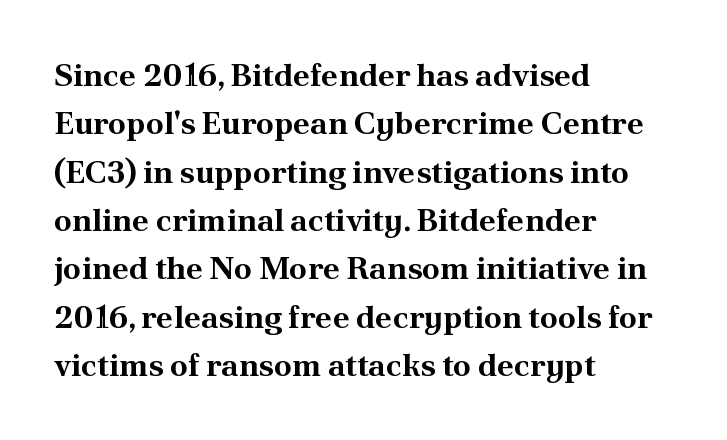
{"serif": "yes", "italic": "no", "bold": "yes", "weight": "bold", "width": "normal", "stroke_contrast": "medium", "x_height": "small", "monospaced": "no", "underline": "no", "align": "left", "line_spacing": "normal", "line_spacing_ratio": 1.51, "letter_spacing": "normal", "letter_spacing_em": 0.0, "glyph_px": 32}
